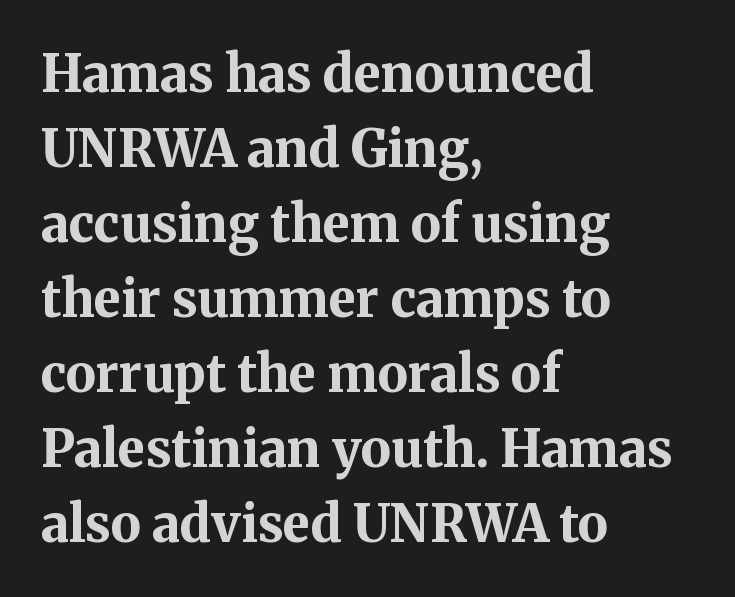
{"serif": "yes", "italic": "no", "bold": "yes", "weight": "bold", "width": "normal", "stroke_contrast": "medium", "x_height": "medium", "monospaced": "no", "underline": "no", "align": "left", "line_spacing": "normal", "line_spacing_ratio": 1.47, "letter_spacing": "normal", "letter_spacing_em": 0.0, "glyph_px": 51}
